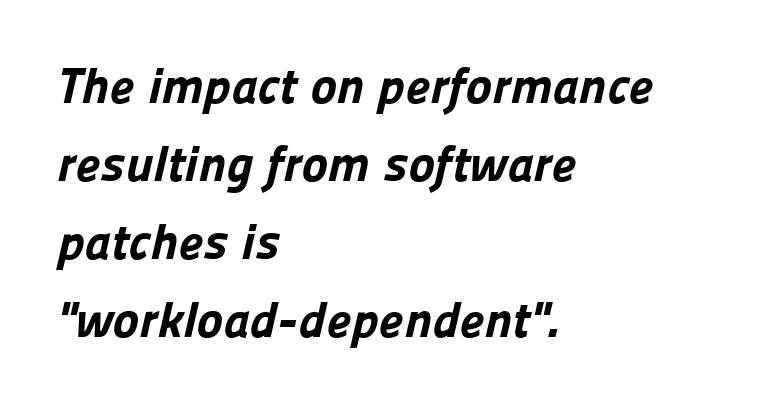
Q: Is the text bold? A: Yes.
Q: Is the typeface a serif or a sans-serif typeface? A: Sans-serif.
Q: Is the text underlined? A: No.
Q: How is the paragraph aligned? A: Left-aligned.
Q: Is the spacing between letters normal or unusually wide? A: Normal.
Q: Is the spacing between lines tight, normal or loose? A: Normal.
Q: Width (condensed, normal, or wide)? A: Normal.
Q: Stroke contrast? A: Low.
Q: x-height? A: Medium.
Q: Monospaced? A: No.
